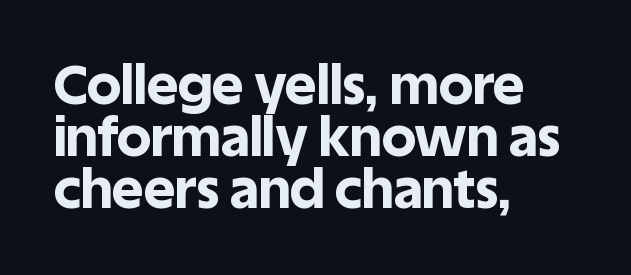
Q: Is the text bold? A: Yes.
Q: Is the text italic (slanted)? A: No, it is upright.
Q: Is the typeface a serif or a sans-serif typeface? A: Sans-serif.
Q: Is the text underlined? A: No.
Q: How is the paragraph aligned? A: Left-aligned.
Q: Is the spacing between letters normal or unusually wide? A: Normal.
Q: Is the spacing between lines tight, normal or loose? A: Tight.
Q: Width (condensed, normal, or wide)? A: Normal.
Q: x-height? A: Large.
Q: Monospaced? A: No.
